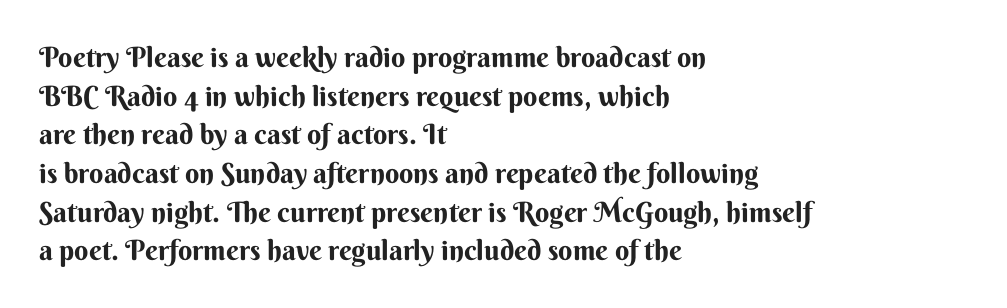
Character widths vary here, with narrow letters taking less room than wide ones. The setting favours the left margin, as ordinary paragraphs usually do. Does the lettering tilt? It doesn't — this is upright. Stroke terminals: plain, sans-serif. A bare baseline throughout the passage. Interline gaps are of average width in this sample.
